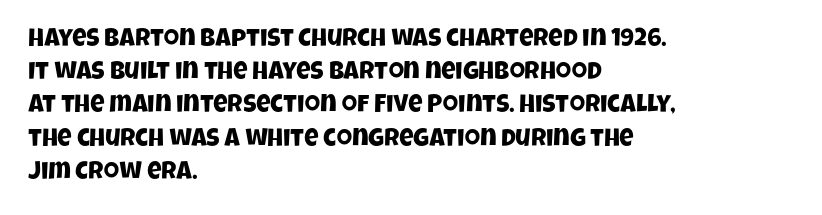
The image shows 25 px text type; set left-aligned, normal line spacing (1.33x), normal letter spacing, not underlined.
